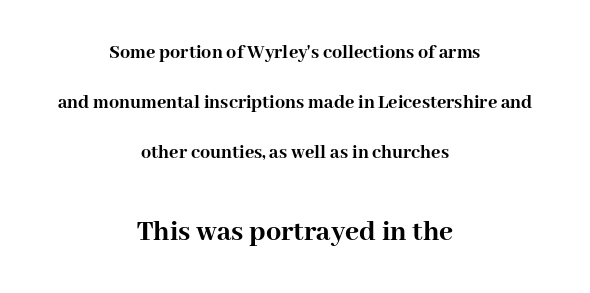
Q: Is the text bold? A: Yes.
Q: Is the text italic (slanted)? A: No, it is upright.
Q: Is the typeface a serif or a sans-serif typeface? A: Serif.
Q: Is the text underlined? A: No.
Q: How is the paragraph aligned? A: Centered.
Q: Is the spacing between letters normal or unusually wide? A: Normal.
Q: Is the spacing between lines tight, normal or loose? A: Loose.
Q: Which block of text is set in a larger size, the first (top) or the second (bottom)? A: The second (bottom) one.
Q: Width (condensed, normal, or wide)? A: Normal.
Q: Stroke contrast? A: High.
Q: x-height? A: Medium.
Q: Monospaced? A: No.
